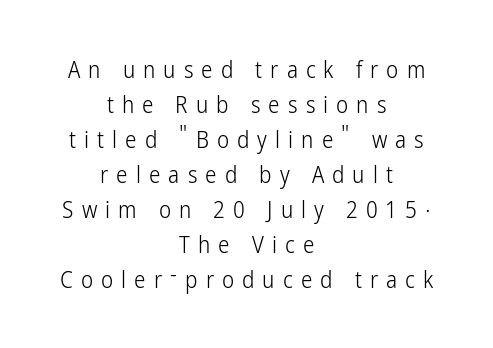
Q: Is the text bold? A: No.
Q: Is the text italic (slanted)? A: No, it is upright.
Q: Is the text underlined? A: No.
Q: How is the paragraph aligned? A: Centered.
Q: Is the spacing between letters normal or unusually wide? A: Unusually wide.
Q: Is the spacing between lines tight, normal or loose? A: Normal.
